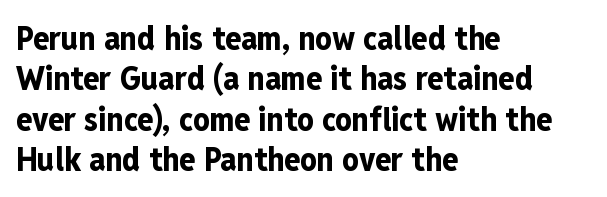
{"serif": "no", "italic": "no", "bold": "yes", "weight": "bold", "width": "condensed", "stroke_contrast": "low", "x_height": "medium", "monospaced": "no", "underline": "no", "align": "left", "line_spacing_ratio": 1.22, "letter_spacing": "normal", "letter_spacing_em": 0.0, "glyph_px": 33}
